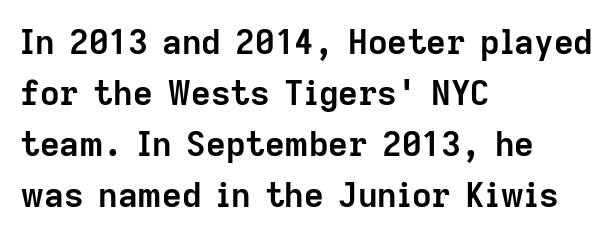
The image shows 34 px semibold sans-serif type, upright; set left-aligned, normal line spacing (1.5x), normal letter spacing, not underlined; low stroke contrast and a medium x-height.
